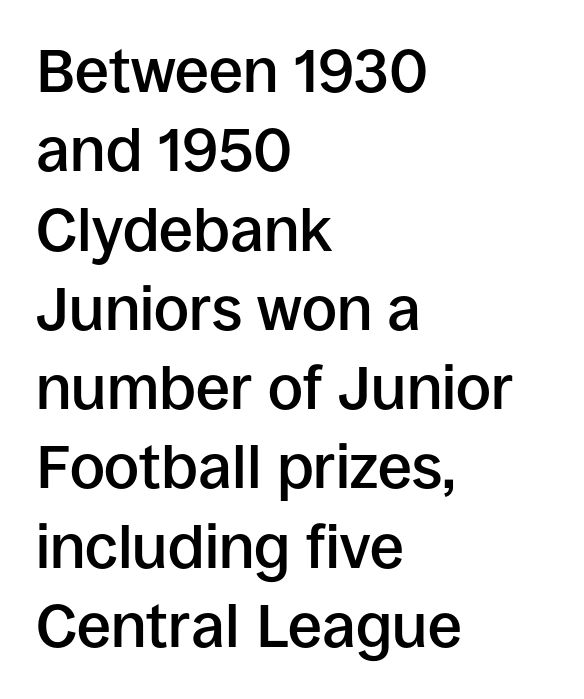
{"serif": "no", "italic": "no", "bold": "semi", "weight": "semibold", "width": "normal", "stroke_contrast": "low", "x_height": "large", "monospaced": "no", "underline": "no", "align": "left", "line_spacing": "normal", "line_spacing_ratio": 1.3, "letter_spacing": "normal", "letter_spacing_em": 0.0, "glyph_px": 61}
